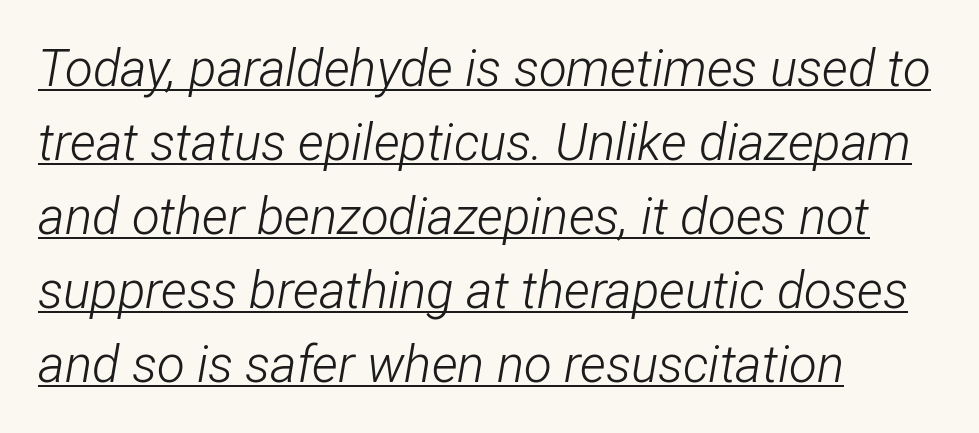
{"italic": "yes", "lean": "right", "slant_degrees": 12, "bold": "no", "weight": "light", "width": "condensed", "stroke_contrast": "low", "x_height": "medium", "monospaced": "no", "underline": "yes", "align": "left", "line_spacing": "normal", "line_spacing_ratio": 1.45, "letter_spacing": "normal", "letter_spacing_em": 0.0, "glyph_px": 51}
